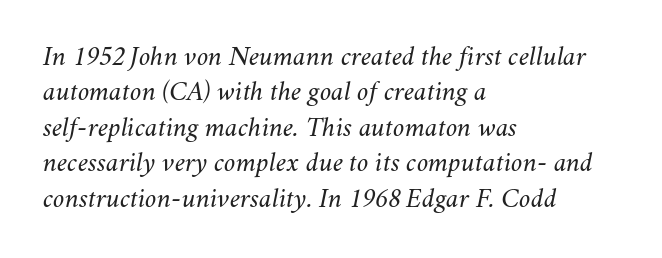
Q: Is the text bold? A: No.
Q: Is the text italic (slanted)? A: Yes, it leans right by about 11 degrees.
Q: Is the text underlined? A: No.
Q: How is the paragraph aligned? A: Left-aligned.
Q: Is the spacing between letters normal or unusually wide? A: Normal.
Q: Width (condensed, normal, or wide)? A: Normal.
Q: Stroke contrast? A: Medium.
Q: x-height? A: Small.
Q: Monospaced? A: No.
